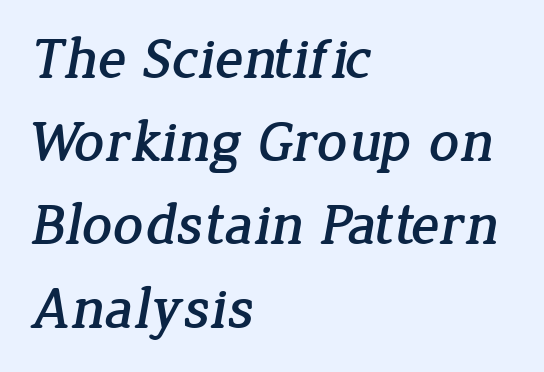
The paragraph shown leans on its left margin. The foot of each line stays bare and open. Look at the tracking — it's just the regular setting, nothing added. Yep, those are serifs on the letters. Looks like regular typesetting: each glyph gets only the width it needs.
